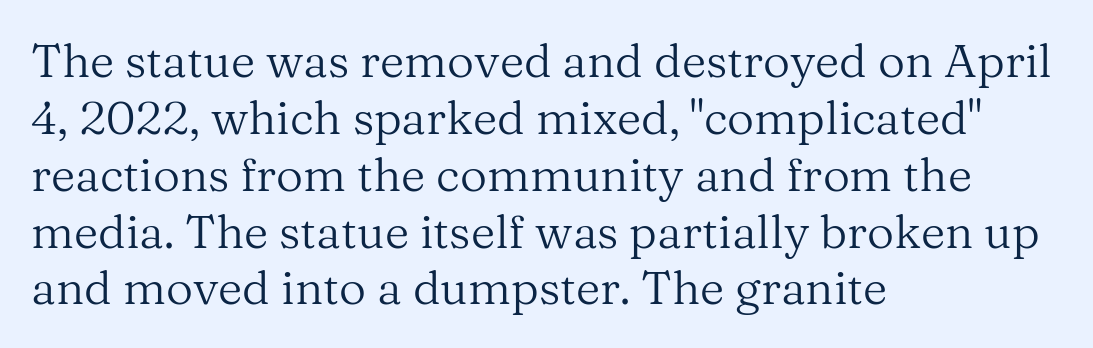
{"serif": "yes", "italic": "no", "bold": "no", "weight": "regular", "width": "normal", "stroke_contrast": "medium", "x_height": "medium", "monospaced": "no", "underline": "no", "align": "left", "line_spacing_ratio": 1.21, "letter_spacing": "normal", "letter_spacing_em": 0.0, "glyph_px": 47}
